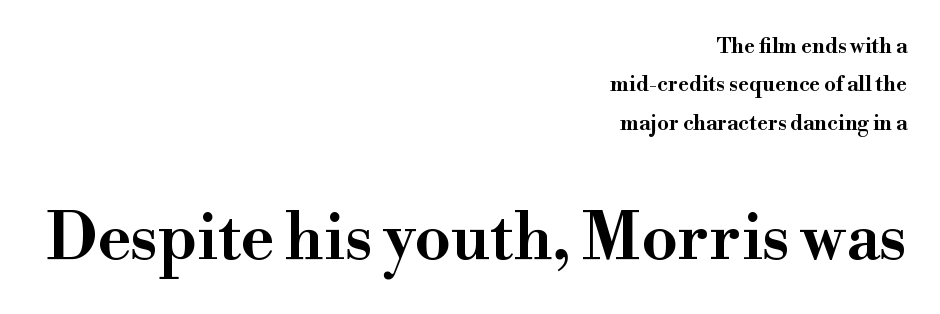
Q: Is the text italic (slanted)? A: No, it is upright.
Q: Is the typeface a serif or a sans-serif typeface? A: Serif.
Q: Is the text underlined? A: No.
Q: How is the paragraph aligned? A: Right-aligned.
Q: Is the spacing between letters normal or unusually wide? A: Normal.
Q: Which block of text is set in a larger size, the first (top) or the second (bottom)? A: The second (bottom) one.
Q: Width (condensed, normal, or wide)? A: Wide.
Q: Stroke contrast? A: High.
Q: x-height? A: Small.
Q: Monospaced? A: No.
